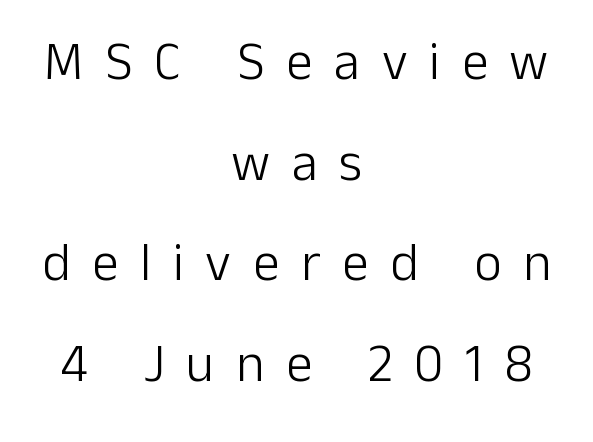
The image shows 53 px light sans-serif type, upright; set centered, loose line spacing (1.9x), unusually wide letter spacing (+0.41 em), not underlined; low stroke contrast and a medium x-height.
